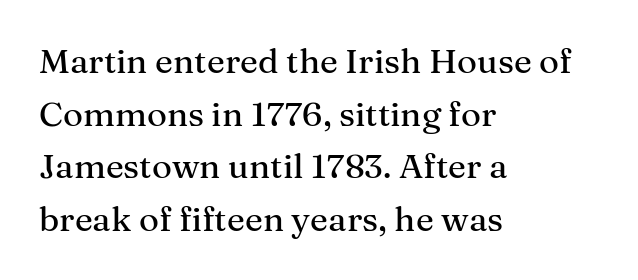
The image shows 34 px serif type, upright; set left-aligned, normal line spacing (1.55x), normal letter spacing, not underlined; medium stroke contrast and a medium x-height.
